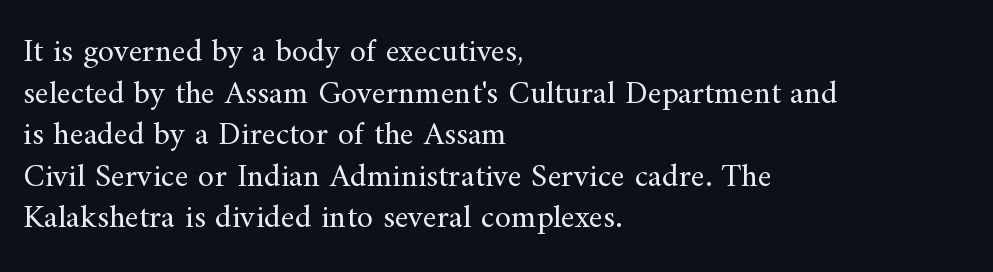
{"serif": "yes", "italic": "no", "bold": "no", "weight": "regular", "width": "normal", "stroke_contrast": "medium", "x_height": "small", "monospaced": "no", "underline": "no", "align": "left", "line_spacing": "normal", "line_spacing_ratio": 1.26, "letter_spacing": "normal", "letter_spacing_em": 0.0, "glyph_px": 33}
